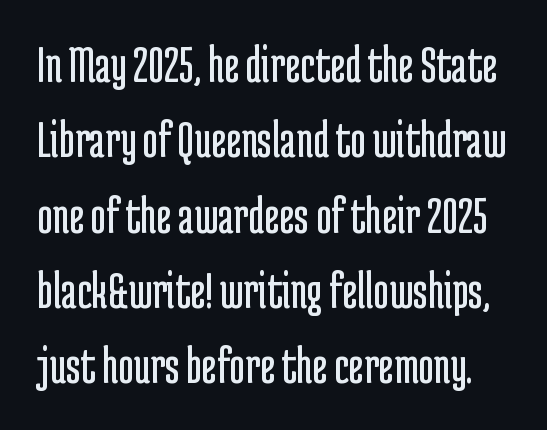
Q: Is the text bold? A: No.
Q: Is the text italic (slanted)? A: No, it is upright.
Q: Is the typeface a serif or a sans-serif typeface? A: Sans-serif.
Q: Is the text underlined? A: No.
Q: Is the spacing between letters normal or unusually wide? A: Normal.
Q: Is the spacing between lines tight, normal or loose? A: Normal.
Q: Width (condensed, normal, or wide)? A: Condensed.
Q: Stroke contrast? A: Low.
Q: x-height? A: Medium.
Q: Monospaced? A: No.
